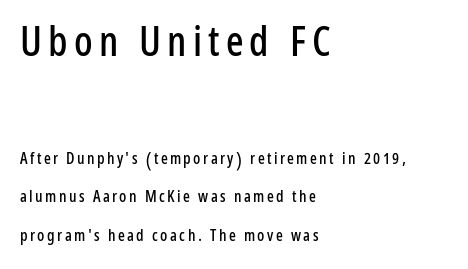
The image shows 41 px condensed sans-serif type, upright; set left-aligned, loose line spacing (2.38x), not underlined; the first (top) block is 2.56x larger; low stroke contrast and a medium x-height.
